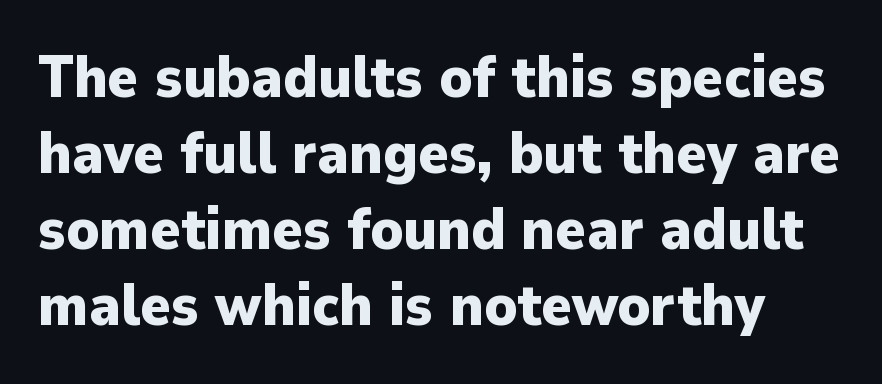
The image shows 58 px heavy sans-serif type, upright; set normal line spacing (1.31x), normal letter spacing, not underlined; low stroke contrast and a medium x-height.
